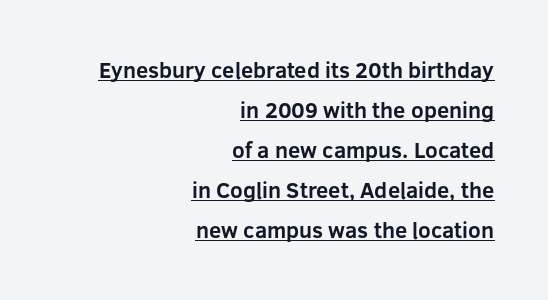
If you drew a line through each stem, it would be perfectly vertical. The typesetter chose a ragged-left arrangement here. The sample has been set heavy, in full bold. The rendering keeps characters at their native spacing. A rule runs beneath these lines of type.
